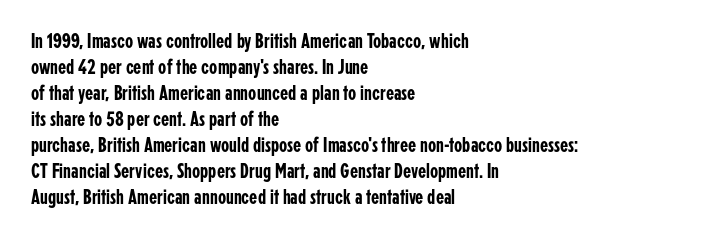
{"italic": "no", "underline": "no", "align": "left", "line_spacing_ratio": 1.24, "letter_spacing": "normal", "letter_spacing_em": 0.0, "glyph_px": 21}
